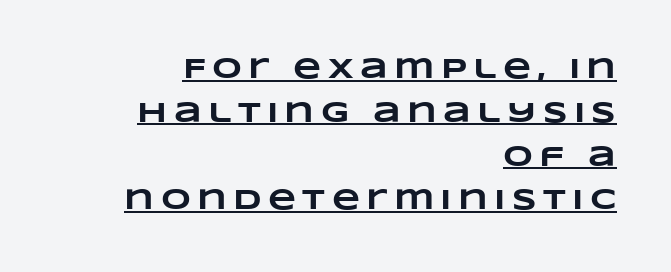
The image shows 29 px heavy, wide type; set right-aligned, normal line spacing (1.51x), unusually wide letter spacing (+0.22 em), underlined; low stroke contrast and a large x-height.
